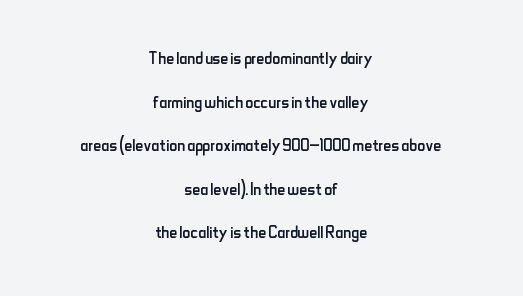
The image shows 22 px text type, upright; set centered, loose line spacing (1.98x), normal letter spacing, not underlined.
